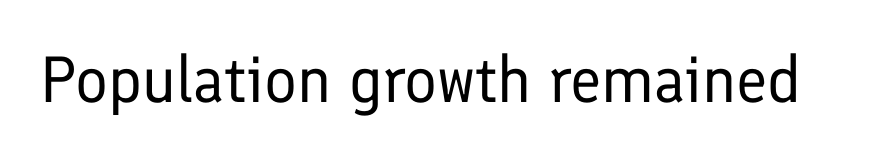
{"serif": "no", "italic": "no", "bold": "no", "weight": "regular", "width": "normal", "stroke_contrast": "low", "x_height": "medium", "monospaced": "no", "underline": "no", "letter_spacing": "normal", "letter_spacing_em": 0.0, "glyph_px": 65}
